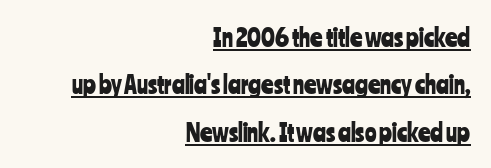
Q: Is the text italic (slanted)? A: No, it is upright.
Q: Is the text underlined? A: Yes.
Q: How is the paragraph aligned? A: Right-aligned.
Q: Is the spacing between letters normal or unusually wide? A: Normal.
Q: Is the spacing between lines tight, normal or loose? A: Loose.
